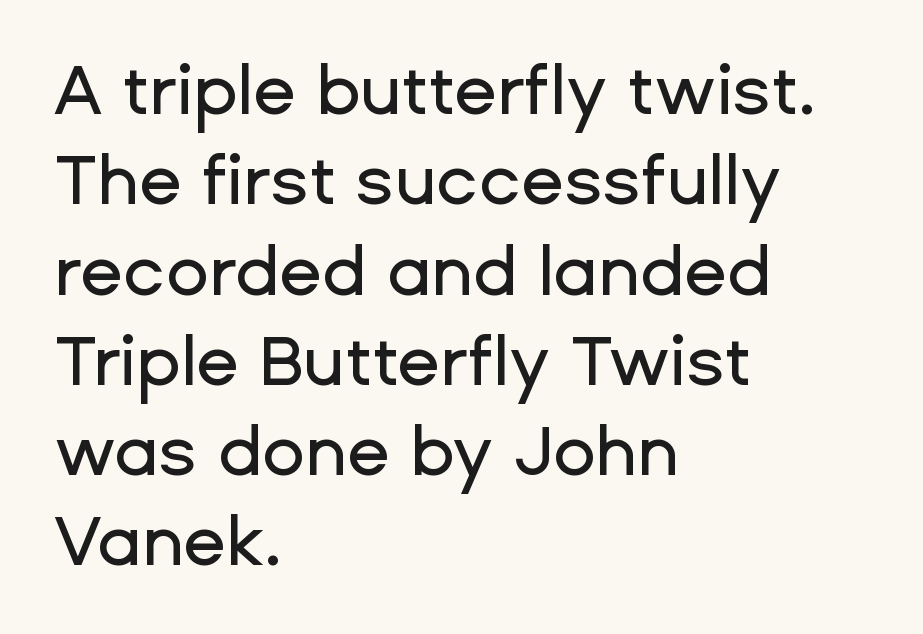
{"serif": "no", "italic": "no", "width": "normal", "stroke_contrast": "low", "x_height": "medium", "monospaced": "no", "underline": "no", "align": "left", "line_spacing": "normal", "line_spacing_ratio": 1.29, "letter_spacing": "normal", "letter_spacing_em": 0.0, "glyph_px": 70}
